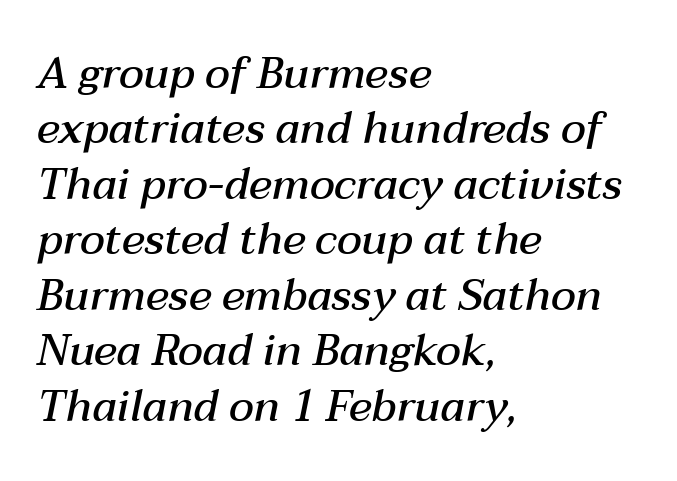
The image shows 43 px semibold type, italic (leaning right); set left-aligned, normal line spacing (1.29x), normal letter spacing, not underlined; medium stroke contrast and a medium x-height.
